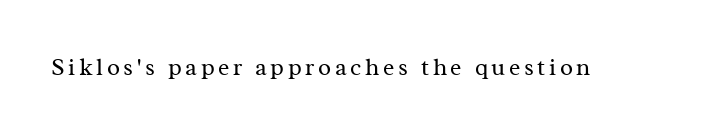
Only glyphs here, with clear space below each row. Posture: upright roman. The font is comparable to plain body text, perhaps lighter.
